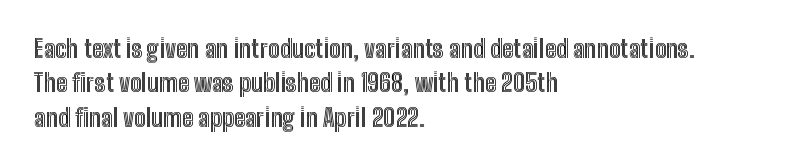
Q: Is the text italic (slanted)? A: No, it is upright.
Q: Is the text underlined? A: No.
Q: How is the paragraph aligned? A: Left-aligned.
Q: Is the spacing between letters normal or unusually wide? A: Normal.
Q: Is the spacing between lines tight, normal or loose? A: Normal.
